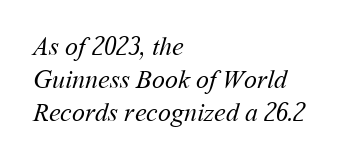
The face looks like a standard text weight, possibly lighter. The typesetter chose a ragged-right arrangement here. Anything drawn beneath the words? Only blank space. The passage shown stacks its lines at a standard gap.
